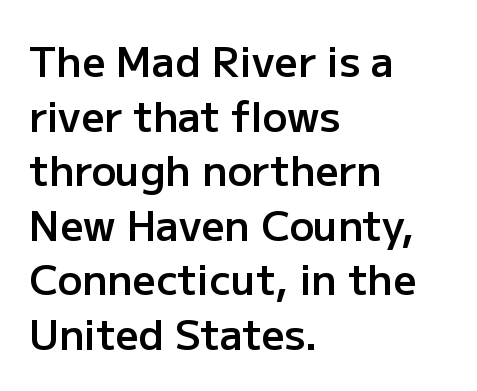
The image shows 41 px semibold sans-serif type, upright; set left-aligned, normal line spacing (1.33x), normal letter spacing, not underlined; low stroke contrast and a medium x-height.
